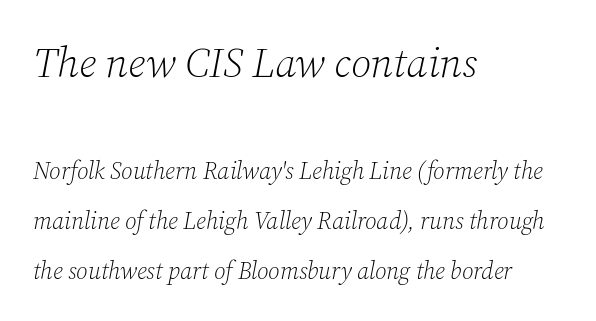
Just letters on the line, the space beneath them empty. Alignment: flush left. You could not count columns in this text — the font is proportionally spaced. Ink coverage per letter is moderate at most.
